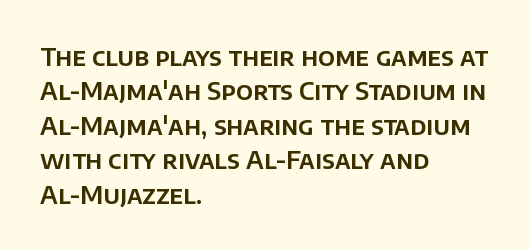
{"italic": "no", "underline": "no", "align": "left", "line_spacing": "normal", "line_spacing_ratio": 1.38, "letter_spacing": "normal", "letter_spacing_em": 0.0, "glyph_px": 25}
